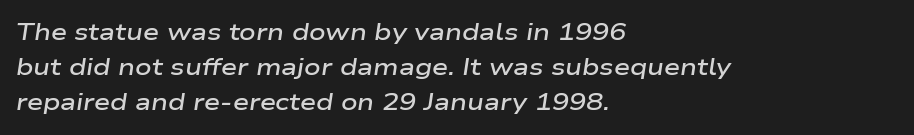
{"italic": "yes", "lean": "right", "slant_degrees": 9, "bold": "semi", "underline": "no", "align": "left", "line_spacing": "normal", "line_spacing_ratio": 1.52, "letter_spacing": "normal", "letter_spacing_em": 0.0, "glyph_px": 23}
